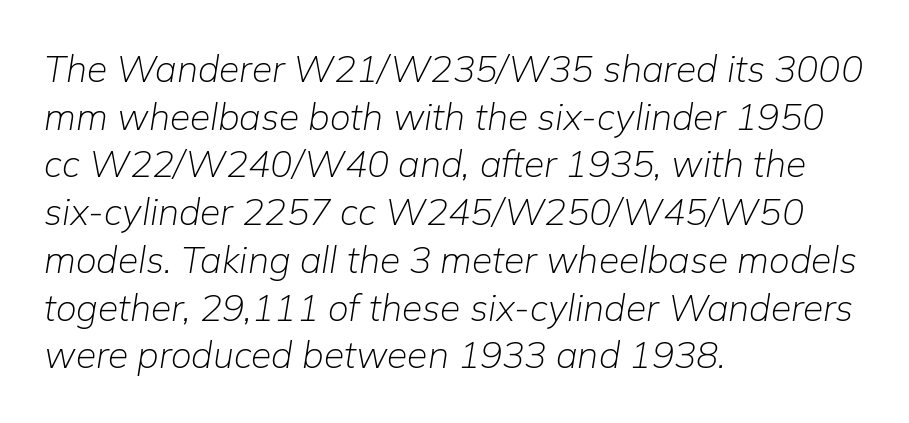
The image shows 37 px light type, italic (leaning right); set left-aligned, normal line spacing (1.29x), normal letter spacing, not underlined; low stroke contrast and a medium x-height.
